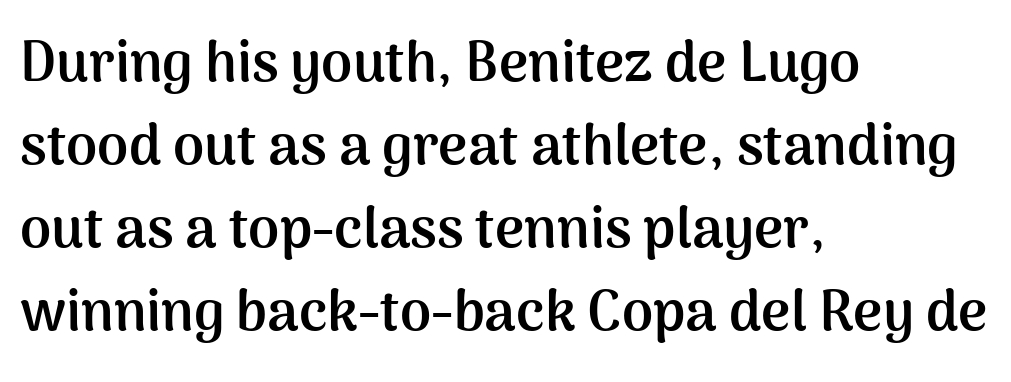
Q: Is the text bold? A: Yes.
Q: Is the text italic (slanted)? A: No, it is upright.
Q: Is the typeface a serif or a sans-serif typeface? A: Sans-serif.
Q: Is the text underlined? A: No.
Q: How is the paragraph aligned? A: Left-aligned.
Q: Is the spacing between letters normal or unusually wide? A: Normal.
Q: Is the spacing between lines tight, normal or loose? A: Normal.
Q: Width (condensed, normal, or wide)? A: Normal.
Q: Stroke contrast? A: Medium.
Q: x-height? A: Medium.
Q: Monospaced? A: No.
